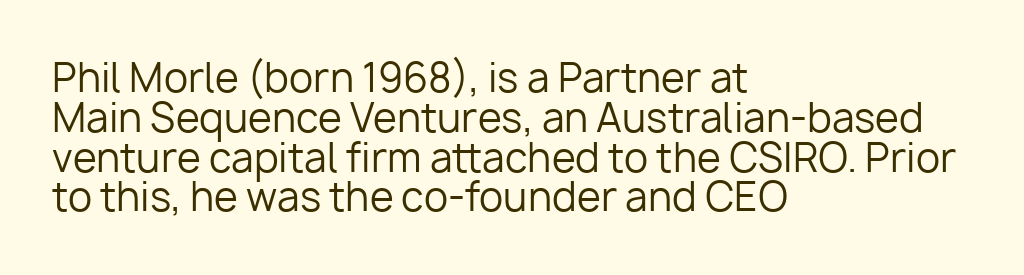
{"serif": "no", "italic": "no", "bold": "no", "weight": "regular", "width": "normal", "stroke_contrast": "low", "x_height": "medium", "monospaced": "no", "underline": "no", "align": "left", "line_spacing": "tight", "line_spacing_ratio": 1.02, "letter_spacing": "normal", "letter_spacing_em": 0.0, "glyph_px": 39}
